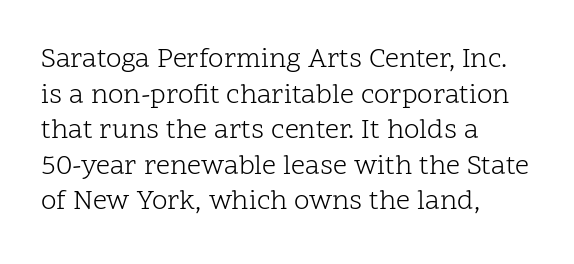
Vertical stems look standard width or narrower in stroke. Line beginnings align vertically; line endings do not. Spacing verdict: proportional, widths tailored to each character. The strip under each line holds only bare page. Old-style or modern, the face here clearly has serifs. Default kerning and tracking; the words read as compact shapes.
